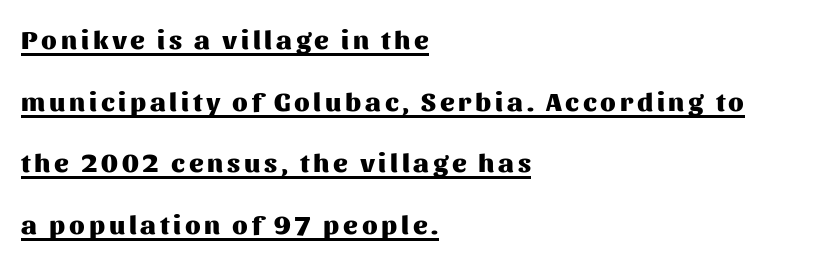
Underlining? Definitely there. The lines in this sample share a left origin and differ only in where they stop. Ordinary non-slanted type is in use. The font is running at its bold setting. What's the leading like? Stretched, with rows far apart.
